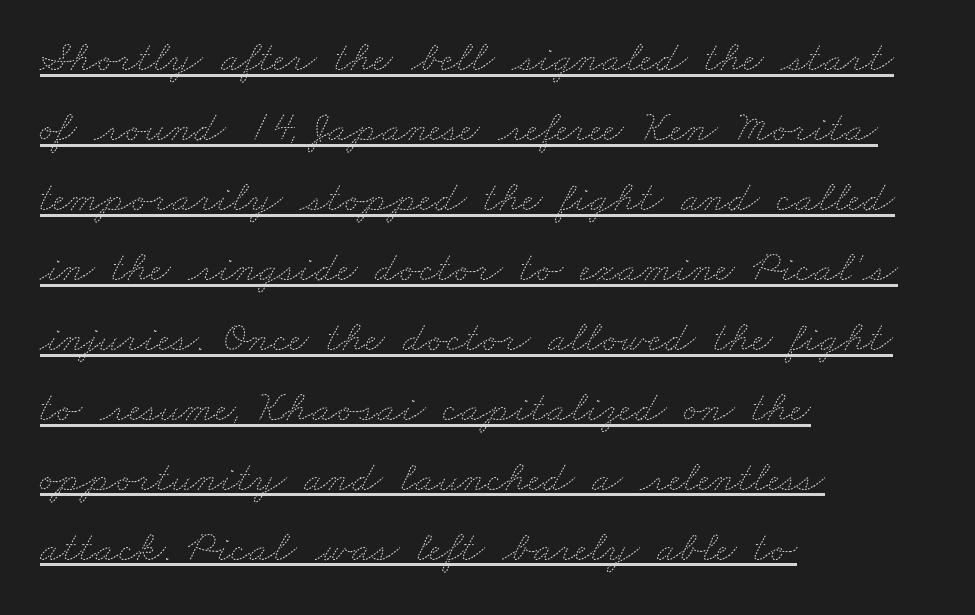
{"bold": "no", "weight": "thin", "width": "wide", "stroke_contrast": "medium", "x_height": "small", "monospaced": "no", "underline": "yes", "align": "left", "line_spacing": "normal", "line_spacing_ratio": 1.59, "letter_spacing": "normal", "letter_spacing_em": 0.0, "glyph_px": 44}
